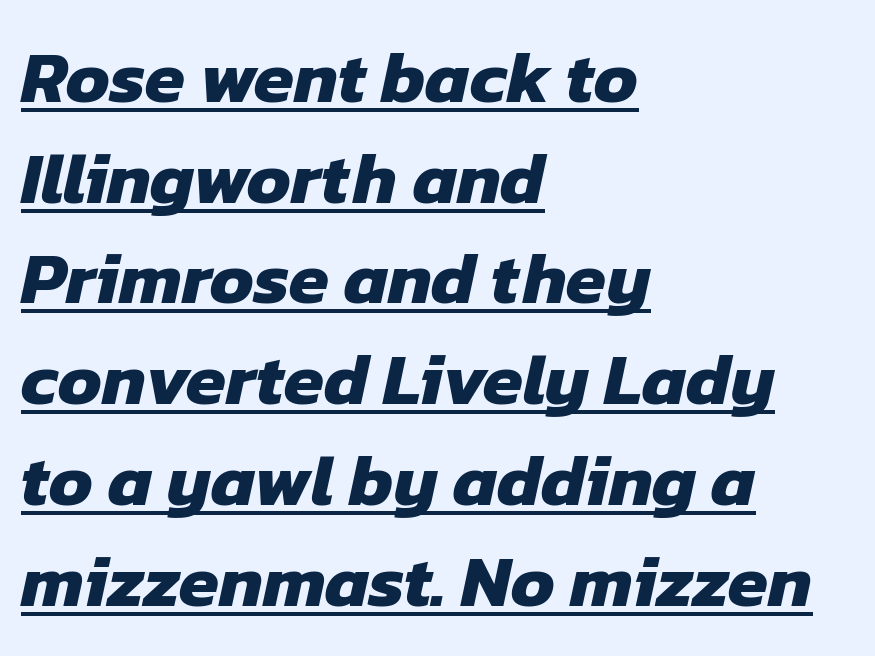
{"serif": "no", "bold": "yes", "weight": "heavy", "width": "normal", "stroke_contrast": "low", "x_height": "medium", "monospaced": "no", "underline": "yes", "align": "left", "line_spacing": "normal", "line_spacing_ratio": 1.38, "letter_spacing": "normal", "letter_spacing_em": 0.0, "glyph_px": 73}
